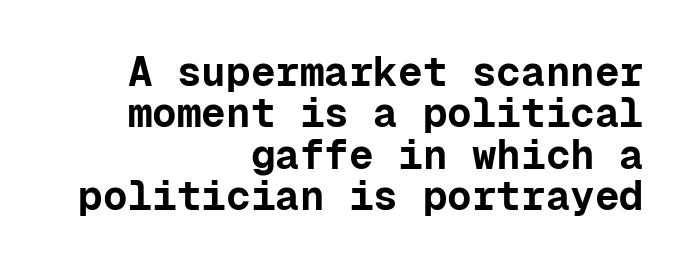
Q: Is the text bold? A: Yes.
Q: Is the text italic (slanted)? A: No, it is upright.
Q: Is the typeface a serif or a sans-serif typeface? A: Sans-serif.
Q: Is the text underlined? A: No.
Q: How is the paragraph aligned? A: Right-aligned.
Q: Is the spacing between letters normal or unusually wide? A: Normal.
Q: Is the spacing between lines tight, normal or loose? A: Tight.
Q: Width (condensed, normal, or wide)? A: Normal.
Q: Stroke contrast? A: Low.
Q: x-height? A: Medium.
Q: Monospaced? A: Yes.
